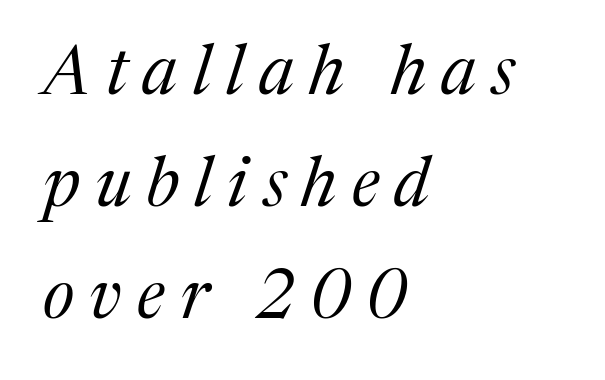
Q: Is the text bold? A: No.
Q: Is the text italic (slanted)? A: Yes, it leans right by about 17 degrees.
Q: Is the typeface a serif or a sans-serif typeface? A: Serif.
Q: Is the text underlined? A: No.
Q: How is the paragraph aligned? A: Left-aligned.
Q: Is the spacing between letters normal or unusually wide? A: Unusually wide.
Q: Is the spacing between lines tight, normal or loose? A: Normal.
Q: Width (condensed, normal, or wide)? A: Normal.
Q: Stroke contrast? A: Medium.
Q: x-height? A: Medium.
Q: Monospaced? A: No.
